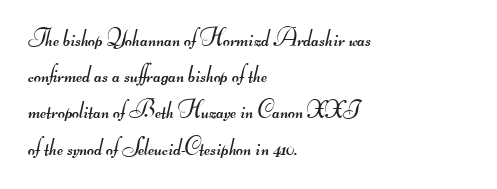
Q: Is the text bold? A: No.
Q: Is the text underlined? A: No.
Q: How is the paragraph aligned? A: Left-aligned.
Q: Is the spacing between letters normal or unusually wide? A: Normal.
Q: Is the spacing between lines tight, normal or loose? A: Normal.
